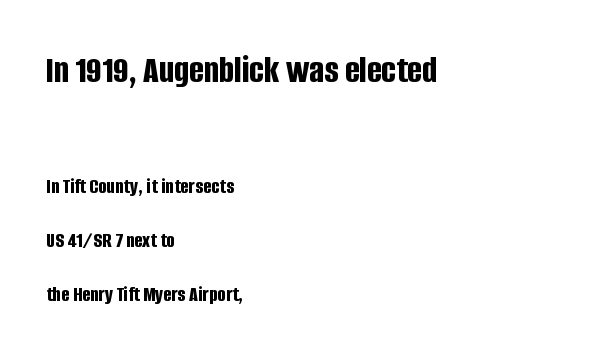
Q: Is the text bold? A: Yes.
Q: Is the text italic (slanted)? A: No, it is upright.
Q: Is the typeface a serif or a sans-serif typeface? A: Sans-serif.
Q: Is the text underlined? A: No.
Q: How is the paragraph aligned? A: Left-aligned.
Q: Is the spacing between letters normal or unusually wide? A: Normal.
Q: Is the spacing between lines tight, normal or loose? A: Loose.
Q: Which block of text is set in a larger size, the first (top) or the second (bottom)? A: The first (top) one.
Q: Width (condensed, normal, or wide)? A: Condensed.
Q: Stroke contrast? A: Low.
Q: x-height? A: Large.
Q: Monospaced? A: No.
